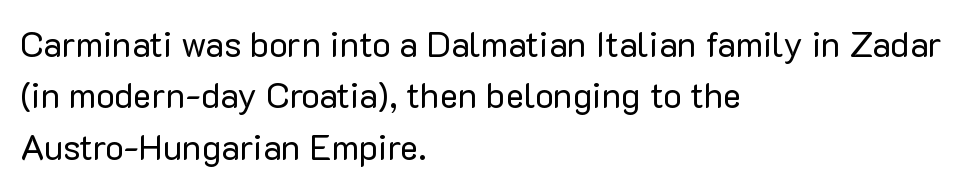
The image shows 35 px regular-weight sans-serif type, upright; set left-aligned, normal line spacing (1.47x), normal letter spacing, not underlined; low stroke contrast and a medium x-height.
